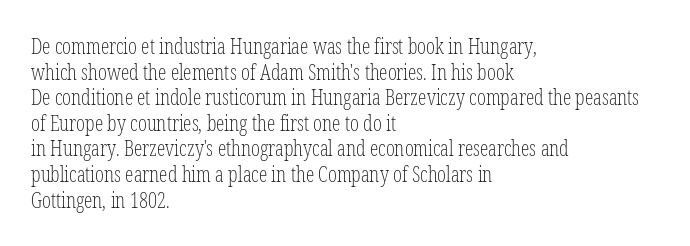
{"italic": "no", "bold": "no", "underline": "no", "align": "left", "line_spacing_ratio": 1.22, "letter_spacing": "normal", "letter_spacing_em": 0.0, "glyph_px": 21}
